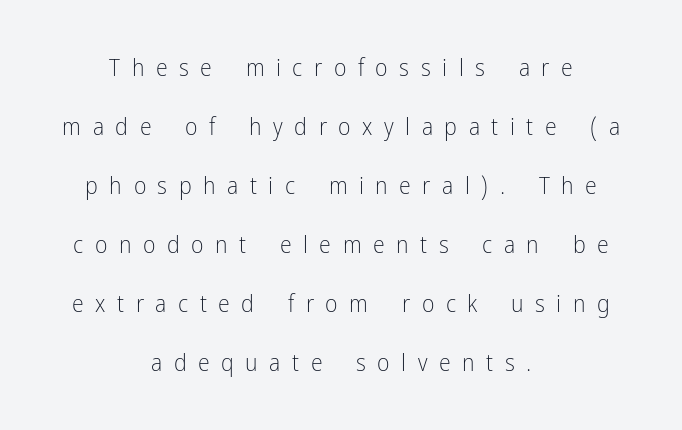
{"italic": "no", "bold": "no", "underline": "no", "align": "center", "line_spacing": "loose", "line_spacing_ratio": 2.46, "letter_spacing": "wide", "letter_spacing_em": 0.48, "glyph_px": 24}
